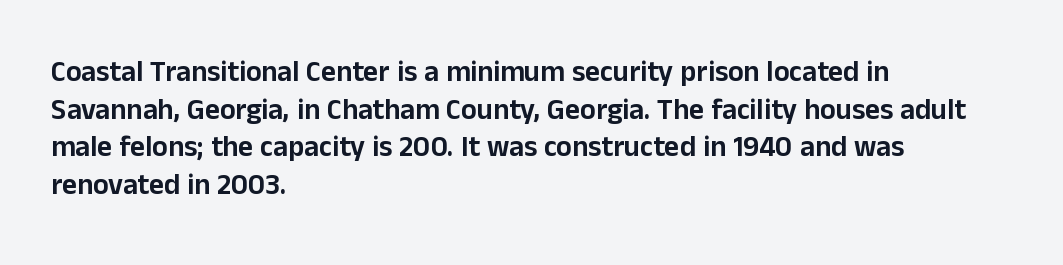
Q: Is the text italic (slanted)? A: No, it is upright.
Q: Is the typeface a serif or a sans-serif typeface? A: Sans-serif.
Q: Is the text underlined? A: No.
Q: How is the paragraph aligned? A: Left-aligned.
Q: Is the spacing between letters normal or unusually wide? A: Normal.
Q: Is the spacing between lines tight, normal or loose? A: Normal.
Q: Width (condensed, normal, or wide)? A: Normal.
Q: Stroke contrast? A: Low.
Q: x-height? A: Medium.
Q: Monospaced? A: No.
